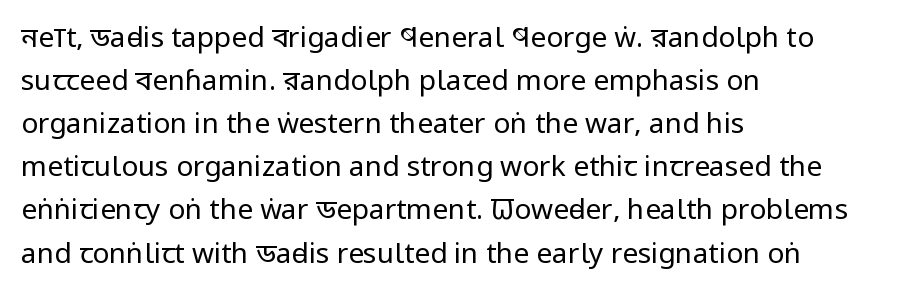
The image shows 28 px regular-weight, condensed sans-serif type, upright; set left-aligned, normal line spacing (1.54x), normal letter spacing, not underlined; low stroke contrast and a large x-height.
